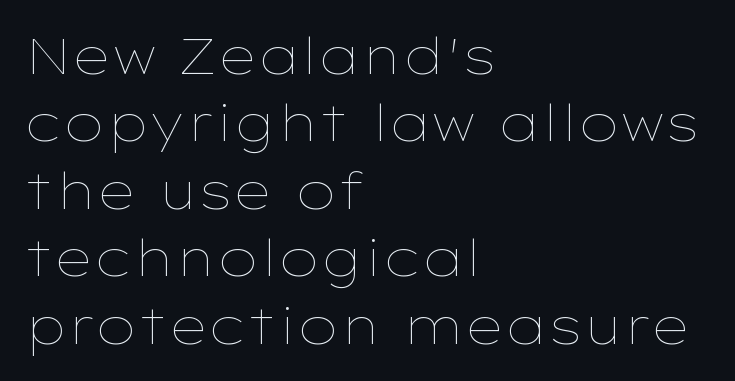
{"italic": "no", "bold": "no", "weight": "thin", "width": "wide", "stroke_contrast": "low", "x_height": "medium", "monospaced": "no", "underline": "no", "align": "left", "line_spacing": "normal", "line_spacing_ratio": 1.35, "letter_spacing": "normal", "letter_spacing_em": 0.0, "glyph_px": 50}
